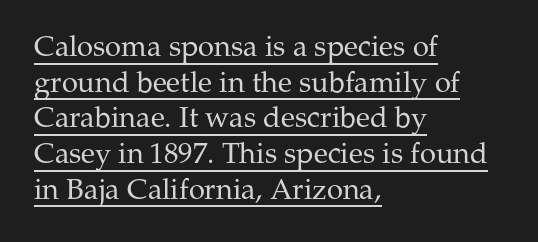
Q: Is the text bold? A: No.
Q: Is the text italic (slanted)? A: No, it is upright.
Q: Is the typeface a serif or a sans-serif typeface? A: Serif.
Q: Is the text underlined? A: Yes.
Q: How is the paragraph aligned? A: Left-aligned.
Q: Is the spacing between letters normal or unusually wide? A: Normal.
Q: Width (condensed, normal, or wide)? A: Normal.
Q: Stroke contrast? A: Medium.
Q: x-height? A: Medium.
Q: Monospaced? A: No.
